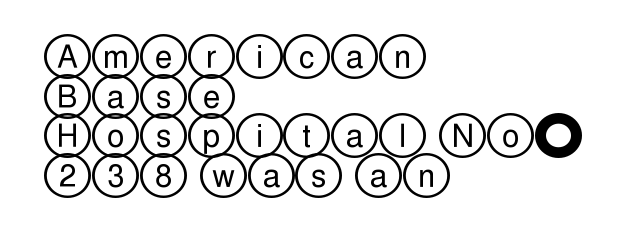
{"italic": "no", "width": "wide", "x_height": "large", "underline": "no", "align": "left", "line_spacing": "normal", "line_spacing_ratio": 1.28, "letter_spacing": "normal", "letter_spacing_em": 0.0, "glyph_px": 31}
